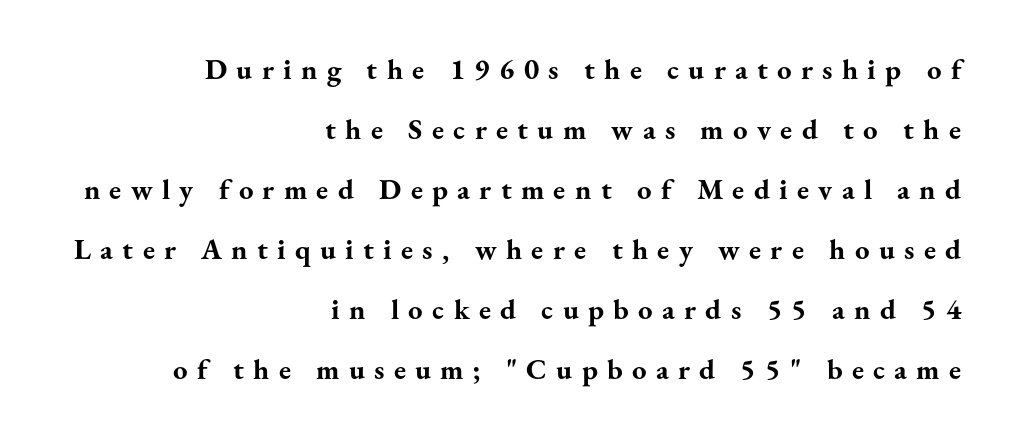
Q: Is the text bold? A: Yes.
Q: Is the text italic (slanted)? A: No, it is upright.
Q: Is the typeface a serif or a sans-serif typeface? A: Serif.
Q: Is the text underlined? A: No.
Q: How is the paragraph aligned? A: Right-aligned.
Q: Is the spacing between letters normal or unusually wide? A: Unusually wide.
Q: Is the spacing between lines tight, normal or loose? A: Loose.
Q: Width (condensed, normal, or wide)? A: Normal.
Q: Stroke contrast? A: Medium.
Q: x-height? A: Small.
Q: Monospaced? A: No.
